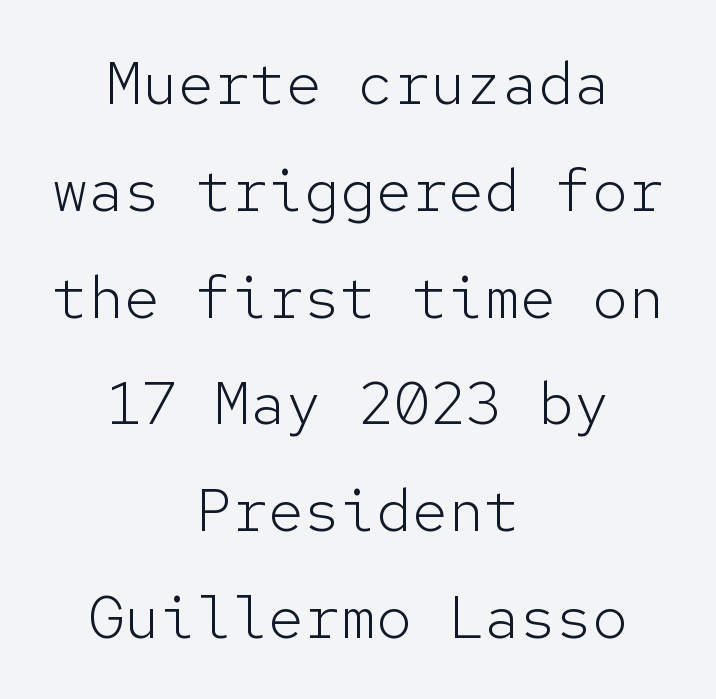
Q: Is the text bold? A: No.
Q: Is the text italic (slanted)? A: No, it is upright.
Q: Is the typeface a serif or a sans-serif typeface? A: Sans-serif.
Q: Is the text underlined? A: No.
Q: How is the paragraph aligned? A: Centered.
Q: Is the spacing between letters normal or unusually wide? A: Normal.
Q: Width (condensed, normal, or wide)? A: Normal.
Q: Stroke contrast? A: Low.
Q: x-height? A: Medium.
Q: Monospaced? A: Yes.
